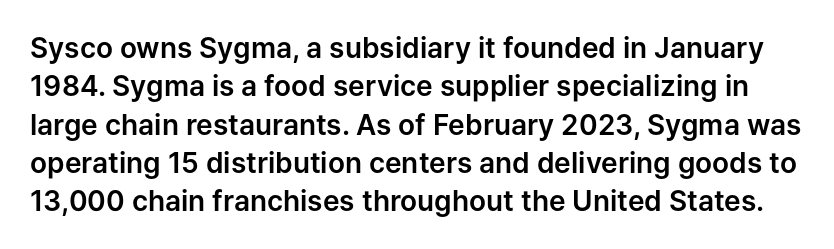
The image shows 28 px sans-serif type, upright; set normal line spacing (1.37x), normal letter spacing, not underlined; low stroke contrast and a medium x-height.
